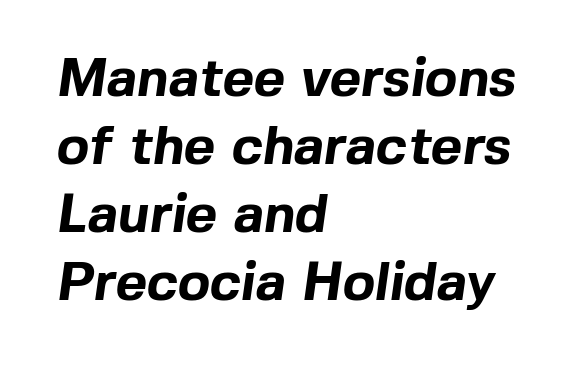
The image shows 54 px bold sans-serif type; set left-aligned, normal line spacing (1.26x), normal letter spacing, not underlined; a medium x-height.
